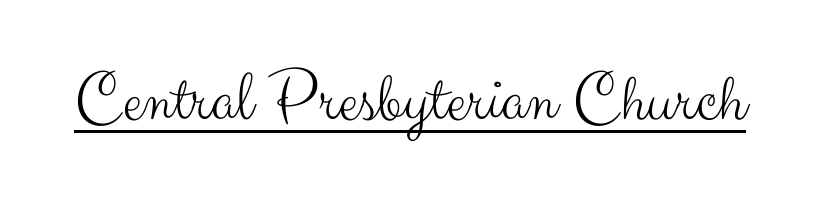
Emphasis is given by a line drawn under the lettering. This rendering leaves character spacing at its baseline value. Each letter keeps its own natural width here, so spacing adapts to shape. Unlike a traditional serif, this face leaves its strokes unadorned. Compared with a typical body face, this is equally light or lighter still.
